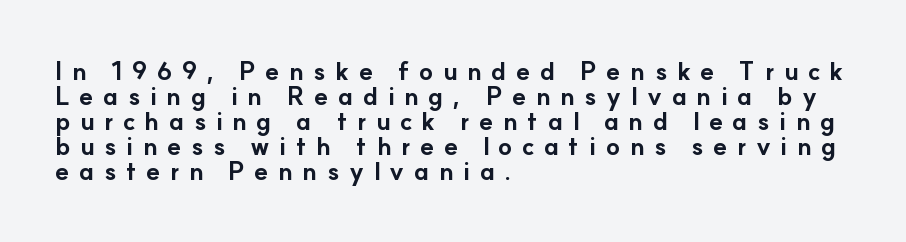
The rendering uses a small line-height, squeezing the rows. Students, note that the glyphs here are deliberately spaced far apart. The passage shown is emphatically bold. The baseline area is clear.
